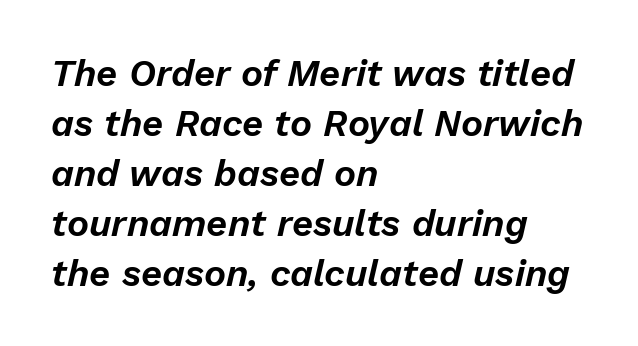
Q: Is the text italic (slanted)? A: Yes, it leans right by about 13 degrees.
Q: Is the text underlined? A: No.
Q: How is the paragraph aligned? A: Left-aligned.
Q: Is the spacing between letters normal or unusually wide? A: Normal.
Q: Is the spacing between lines tight, normal or loose? A: Normal.
Q: Width (condensed, normal, or wide)? A: Normal.
Q: Stroke contrast? A: Low.
Q: x-height? A: Medium.
Q: Monospaced? A: No.
